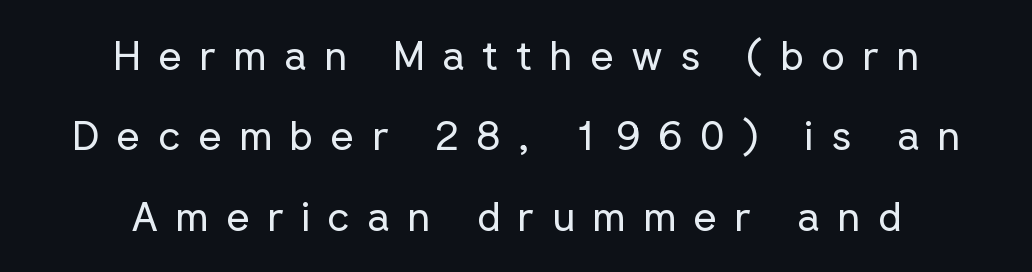
{"serif": "no", "italic": "no", "bold": "no", "weight": "regular", "width": "normal", "stroke_contrast": "low", "x_height": "medium", "monospaced": "no", "underline": "no", "align": "center", "line_spacing": "loose", "line_spacing_ratio": 1.96, "letter_spacing": "wide", "letter_spacing_em": 0.42, "glyph_px": 41}
